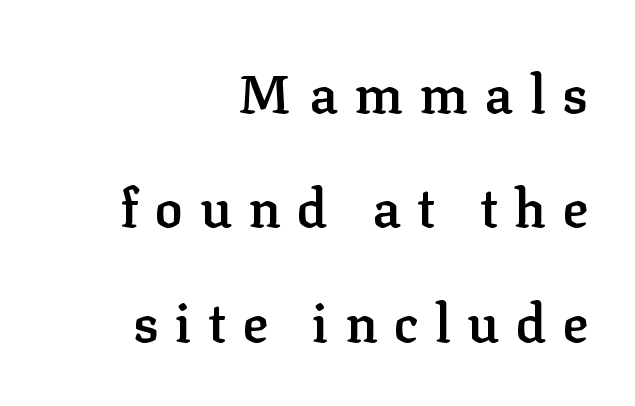
The image shows 53 px semibold serif type, upright; set right-aligned, loose line spacing (2.16x), unusually wide letter spacing (+0.31 em), not underlined; low stroke contrast and a medium x-height.
